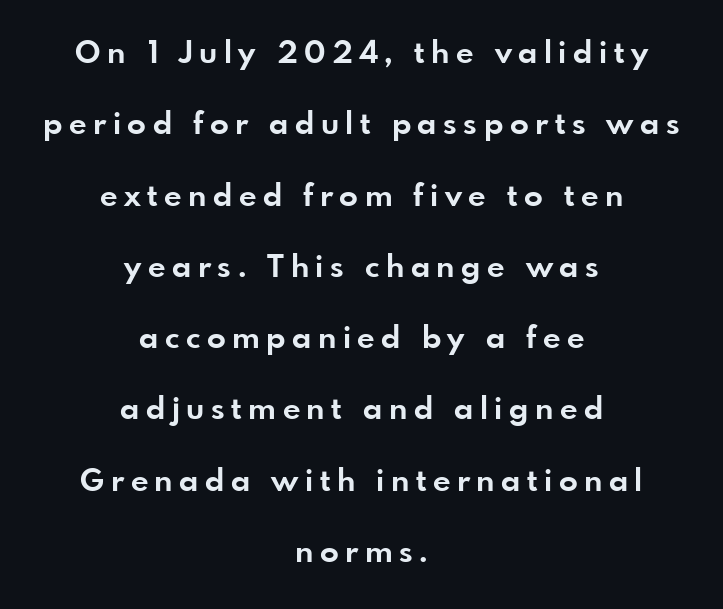
Q: Is the text bold? A: Yes.
Q: Is the text italic (slanted)? A: No, it is upright.
Q: Is the typeface a serif or a sans-serif typeface? A: Sans-serif.
Q: Is the text underlined? A: No.
Q: How is the paragraph aligned? A: Centered.
Q: Is the spacing between letters normal or unusually wide? A: Unusually wide.
Q: Is the spacing between lines tight, normal or loose? A: Loose.
Q: Width (condensed, normal, or wide)? A: Normal.
Q: Stroke contrast? A: Low.
Q: x-height? A: Small.
Q: Monospaced? A: No.
